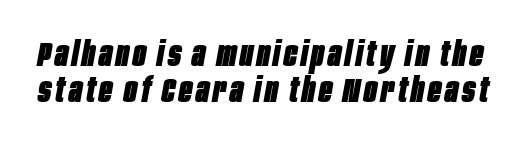
The image shows 35 px heavy, condensed type, italic (leaning right); set tight line spacing (1.04x), not underlined; low stroke contrast and a large x-height.
